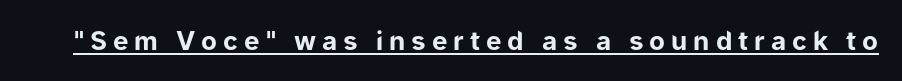
The image shows 26 px bold type, upright; set unusually wide letter spacing (+0.23 em), underlined.
